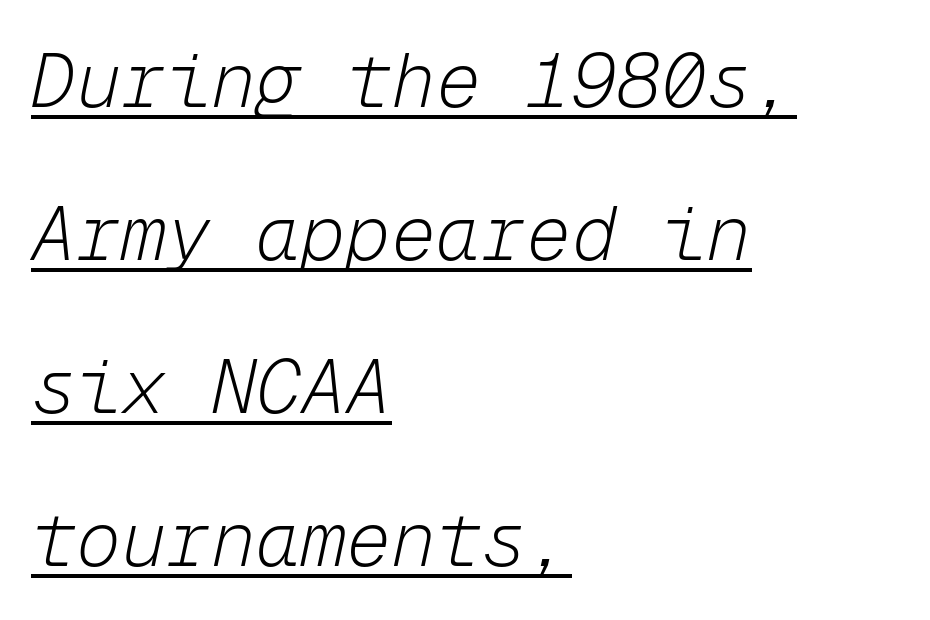
The image shows 75 px light type, italic (leaning right), monospaced; set left-aligned, loose line spacing (2.04x), normal letter spacing, underlined; low stroke contrast and a medium x-height.
